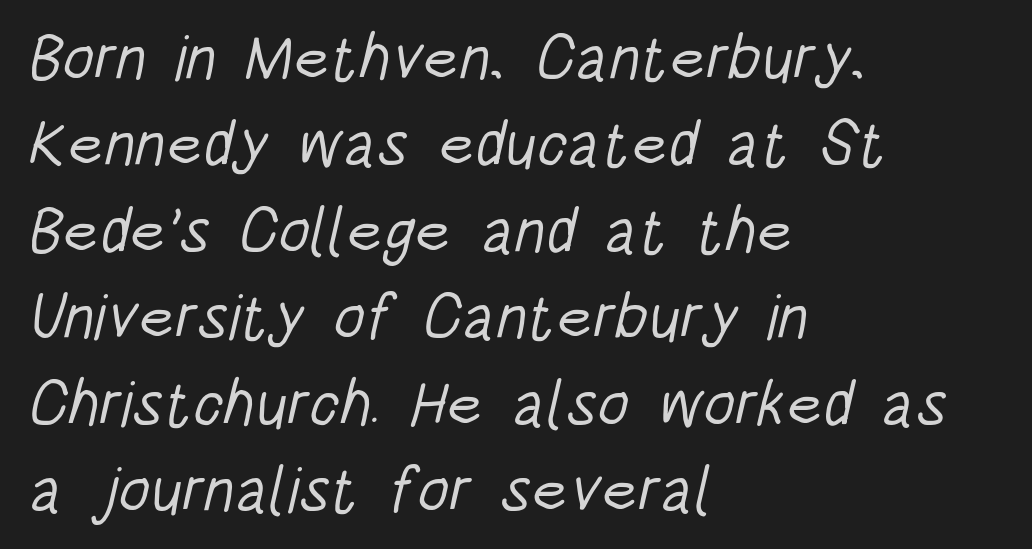
Standard letterfit; no display-style spreading of the glyphs. In terms of letterform style, serifs are entirely absent. A bare baseline throughout the passage. The face used here is proportionally spaced, like ordinary book or web type. The typeface has the unassuming heft of standard copy or less. Quick note: interline space is typical.
